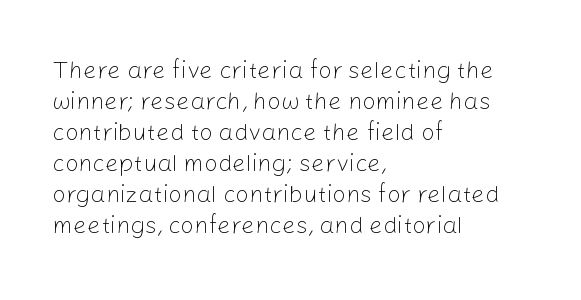
{"italic": "no", "bold": "no", "underline": "no", "align": "left", "line_spacing": "normal", "line_spacing_ratio": 1.29, "letter_spacing": "normal", "letter_spacing_em": 0.0, "glyph_px": 24}
